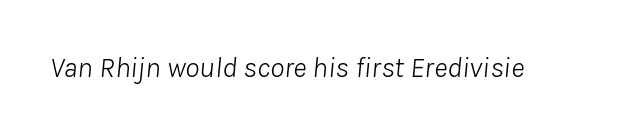
{"italic": "yes", "lean": "right", "slant_degrees": 8, "bold": "no", "weight": "light", "width": "normal", "stroke_contrast": "low", "x_height": "medium", "monospaced": "no", "underline": "no", "letter_spacing": "normal", "letter_spacing_em": 0.0, "glyph_px": 29}
